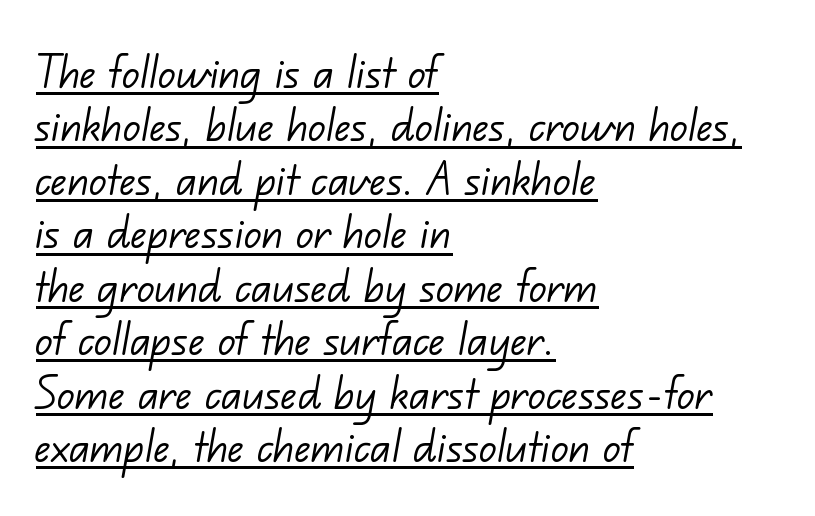
The image shows 54 px light sans-serif type; set left-aligned, tight line spacing (0.99x), normal letter spacing, underlined; low stroke contrast and a small x-height.
